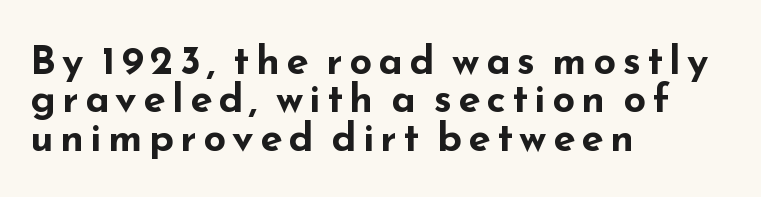
Rule under the text: the space is simply empty. The passage shown is typed in a proportional face where columns would drift. Weight check: bold — yes, fully. Students, observe: this is what under-led, compact text looks like. Vertical strokes here are truly vertical. This rendering uses left alignment, leaving the right contour irregular.
